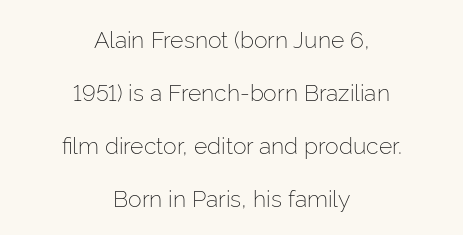
{"italic": "no", "bold": "no", "underline": "no", "align": "center", "line_spacing": "loose", "line_spacing_ratio": 2.31, "letter_spacing": "normal", "letter_spacing_em": 0.0, "glyph_px": 23}
